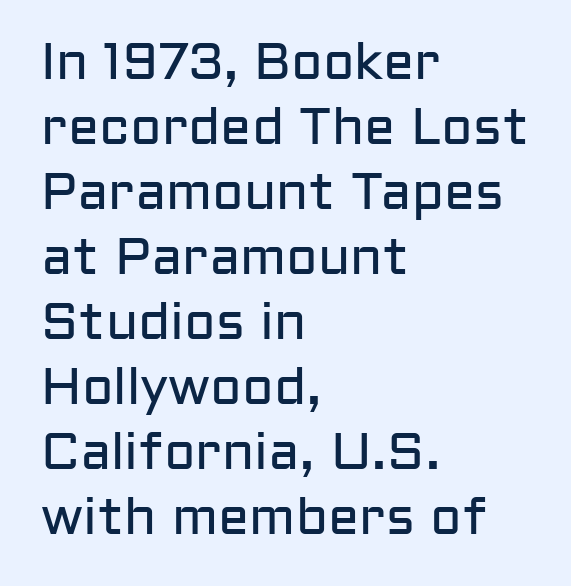
Q: Is the text bold? A: No.
Q: Is the text italic (slanted)? A: No, it is upright.
Q: Is the typeface a serif or a sans-serif typeface? A: Sans-serif.
Q: Is the text underlined? A: No.
Q: How is the paragraph aligned? A: Left-aligned.
Q: Is the spacing between letters normal or unusually wide? A: Normal.
Q: Is the spacing between lines tight, normal or loose? A: Normal.
Q: Width (condensed, normal, or wide)? A: Normal.
Q: Stroke contrast? A: Low.
Q: x-height? A: Medium.
Q: Monospaced? A: No.
